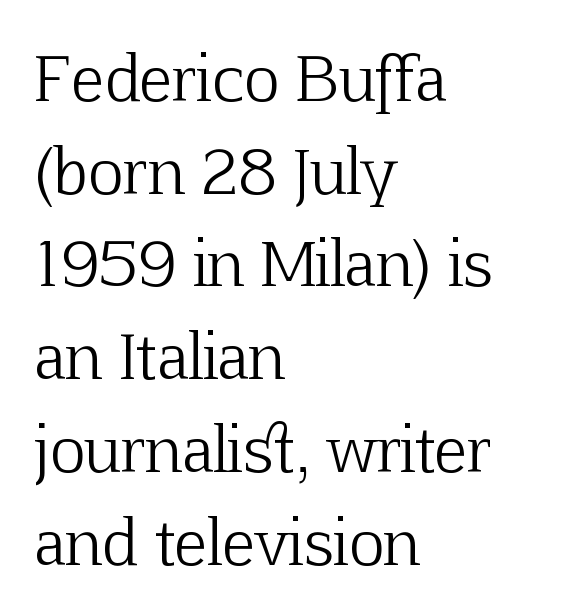
Q: Is the text bold? A: No.
Q: Is the text italic (slanted)? A: No, it is upright.
Q: Is the typeface a serif or a sans-serif typeface? A: Serif.
Q: Is the text underlined? A: No.
Q: How is the paragraph aligned? A: Left-aligned.
Q: Is the spacing between letters normal or unusually wide? A: Normal.
Q: Is the spacing between lines tight, normal or loose? A: Normal.
Q: Width (condensed, normal, or wide)? A: Normal.
Q: Stroke contrast? A: Low.
Q: x-height? A: Medium.
Q: Monospaced? A: No.
